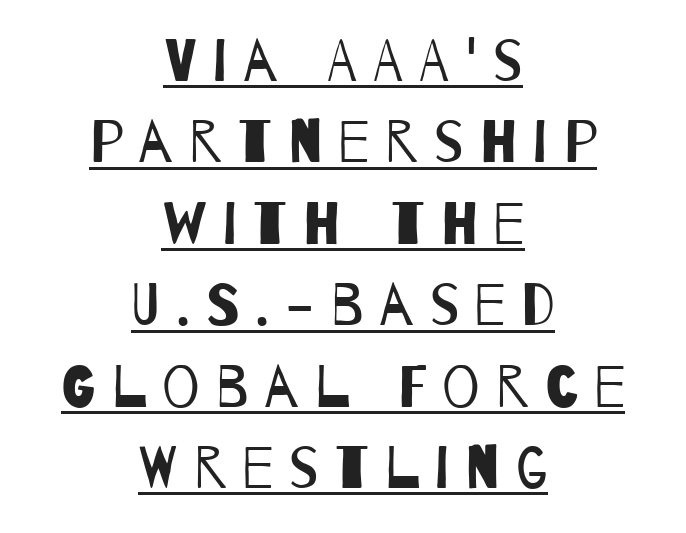
{"serif": "no", "bold": "no", "weight": "regular", "width": "condensed", "stroke_contrast": "low", "x_height": "large", "monospaced": "no", "underline": "yes", "align": "center", "line_spacing": "normal", "line_spacing_ratio": 1.38, "letter_spacing": "wide", "letter_spacing_em": 0.27, "glyph_px": 59}
